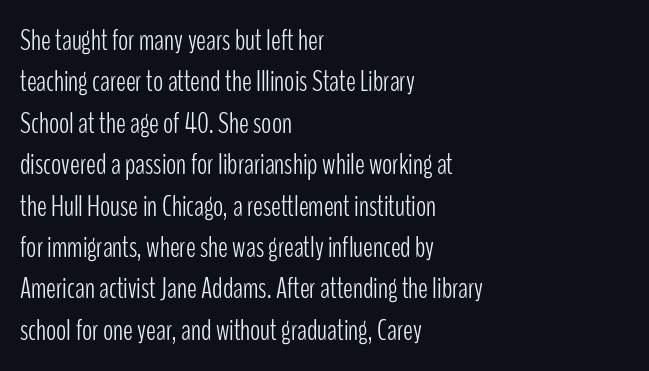
Q: Is the text bold? A: No.
Q: Is the text italic (slanted)? A: No, it is upright.
Q: Is the typeface a serif or a sans-serif typeface? A: Sans-serif.
Q: Is the text underlined? A: No.
Q: How is the paragraph aligned? A: Left-aligned.
Q: Is the spacing between letters normal or unusually wide? A: Normal.
Q: Is the spacing between lines tight, normal or loose? A: Normal.
Q: Width (condensed, normal, or wide)? A: Condensed.
Q: Stroke contrast? A: Low.
Q: x-height? A: Medium.
Q: Monospaced? A: No.
